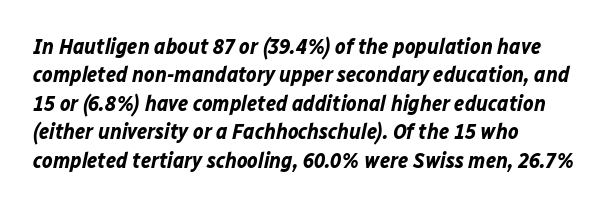
Q: Is the text bold? A: Yes.
Q: Is the text italic (slanted)? A: Yes, it leans right by about 12 degrees.
Q: Is the text underlined? A: No.
Q: How is the paragraph aligned? A: Left-aligned.
Q: Is the spacing between letters normal or unusually wide? A: Normal.
Q: Is the spacing between lines tight, normal or loose? A: Normal.
